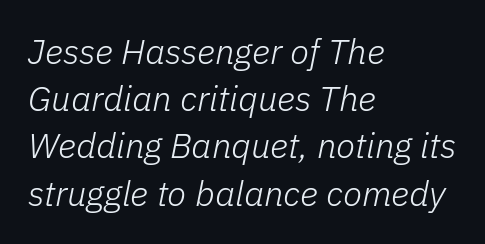
{"italic": "yes", "lean": "right", "slant_degrees": 11, "bold": "no", "weight": "light", "width": "normal", "stroke_contrast": "low", "x_height": "medium", "monospaced": "no", "underline": "no", "align": "left", "line_spacing": "normal", "line_spacing_ratio": 1.35, "letter_spacing": "normal", "letter_spacing_em": 0.0, "glyph_px": 35}
